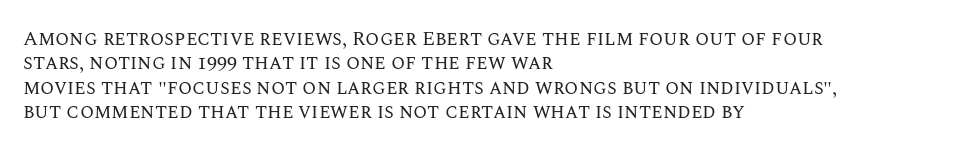
{"italic": "no", "bold": "no", "underline": "no", "align": "left", "line_spacing_ratio": 1.22, "letter_spacing": "normal", "letter_spacing_em": 0.0, "glyph_px": 20}
